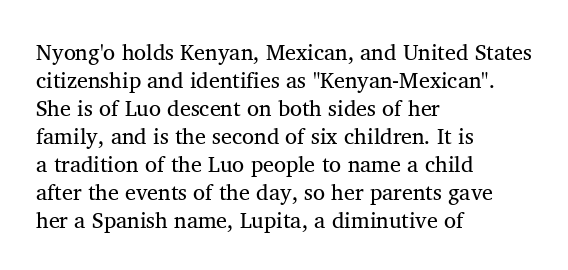
{"italic": "no", "bold": "no", "underline": "no", "align": "left", "line_spacing": "normal", "line_spacing_ratio": 1.27, "letter_spacing": "normal", "letter_spacing_em": 0.0, "glyph_px": 22}
